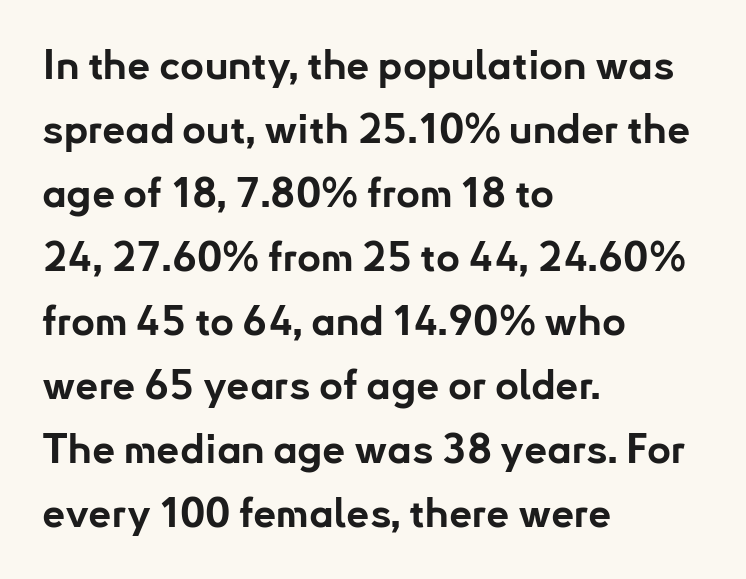
{"serif": "no", "italic": "no", "bold": "yes", "weight": "bold", "width": "normal", "stroke_contrast": "low", "x_height": "small", "monospaced": "no", "underline": "no", "align": "left", "line_spacing": "normal", "line_spacing_ratio": 1.56, "letter_spacing": "normal", "letter_spacing_em": 0.0, "glyph_px": 41}
